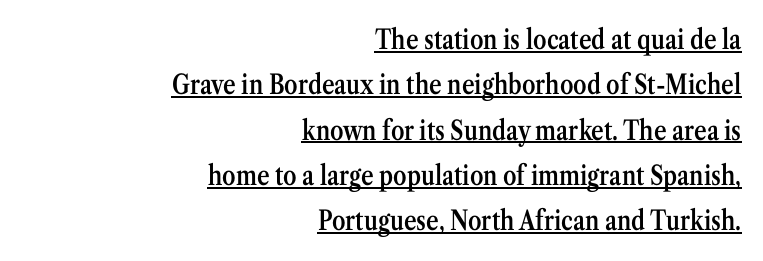
The image shows 27 px text type, upright; set right-aligned, normal line spacing (1.68x), normal letter spacing, underlined.
